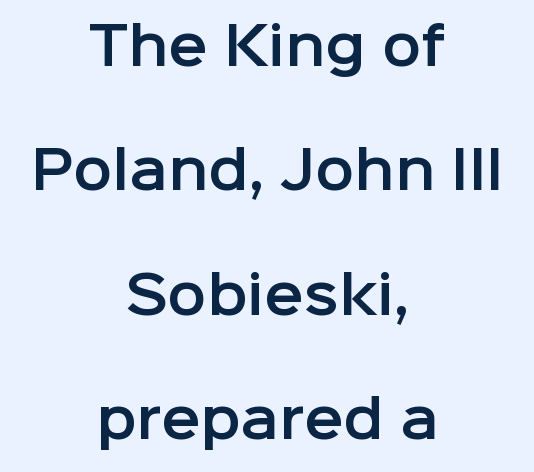
{"serif": "no", "italic": "no", "width": "normal", "stroke_contrast": "low", "x_height": "medium", "monospaced": "no", "underline": "no", "align": "center", "line_spacing": "loose", "line_spacing_ratio": 2.39, "letter_spacing": "normal", "letter_spacing_em": 0.0, "glyph_px": 52}
